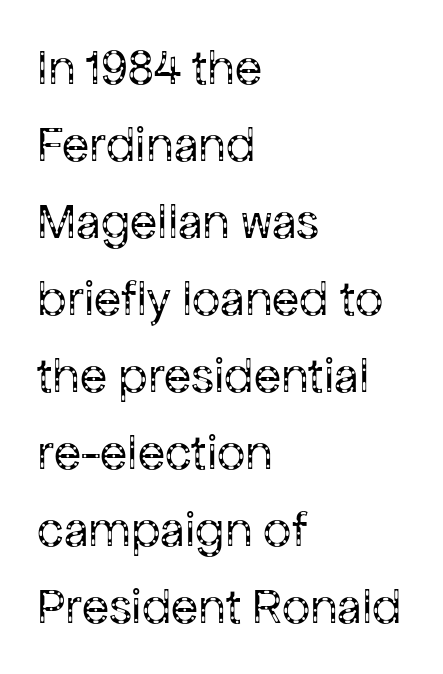
The image shows 50 px regular-weight sans-serif type, upright; set left-aligned, normal line spacing (1.54x), normal letter spacing, not underlined; low stroke contrast and a medium x-height.
